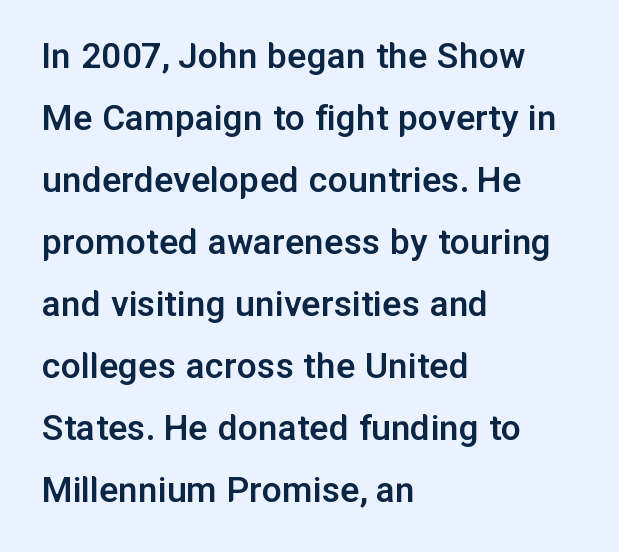
Q: Is the text bold? A: Semi-bold.
Q: Is the text italic (slanted)? A: No, it is upright.
Q: Is the typeface a serif or a sans-serif typeface? A: Sans-serif.
Q: Is the text underlined? A: No.
Q: How is the paragraph aligned? A: Left-aligned.
Q: Is the spacing between letters normal or unusually wide? A: Normal.
Q: Is the spacing between lines tight, normal or loose? A: Normal.
Q: Width (condensed, normal, or wide)? A: Normal.
Q: Stroke contrast? A: Low.
Q: x-height? A: Medium.
Q: Monospaced? A: No.
